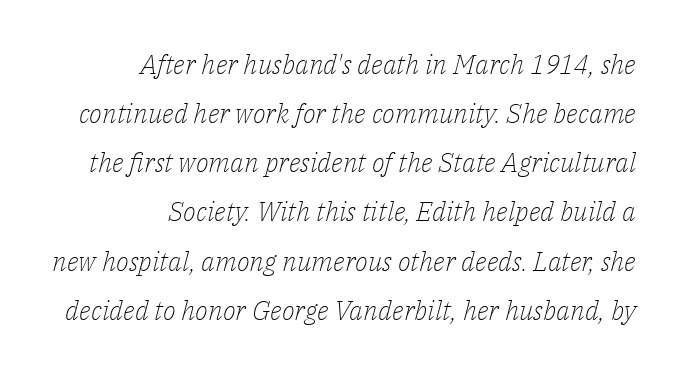
Every character sits at an angle, as italics do. Has an underline been added? It has not. A typesetter would call this zero additional tracking. The paragraph has a hard right edge and a soft left edge. The strokes are not fattened; the text isn't bold.
